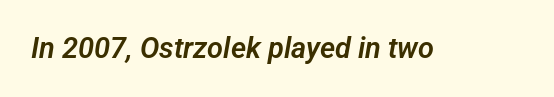
Q: Is the typeface a serif or a sans-serif typeface? A: Sans-serif.
Q: Is the text underlined? A: No.
Q: Is the spacing between letters normal or unusually wide? A: Normal.
Q: Width (condensed, normal, or wide)? A: Normal.
Q: Stroke contrast? A: Low.
Q: x-height? A: Medium.
Q: Monospaced? A: No.
